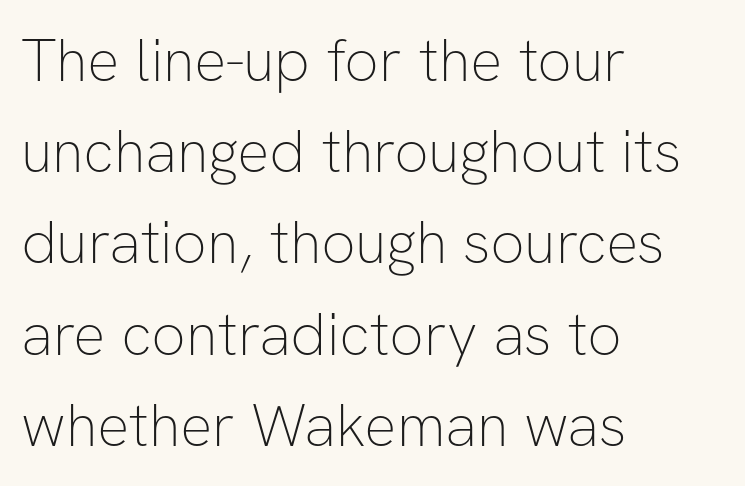
The image shows 60 px thin sans-serif type, upright; set left-aligned, normal line spacing (1.52x), normal letter spacing, not underlined; low stroke contrast and a medium x-height.
